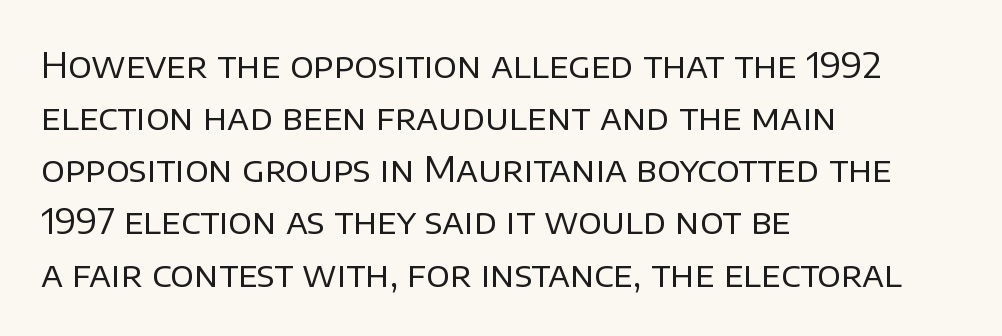
The image shows 35 px regular-weight sans-serif type, upright; set left-aligned, normal line spacing (1.49x), normal letter spacing, not underlined; low stroke contrast and a large x-height.
